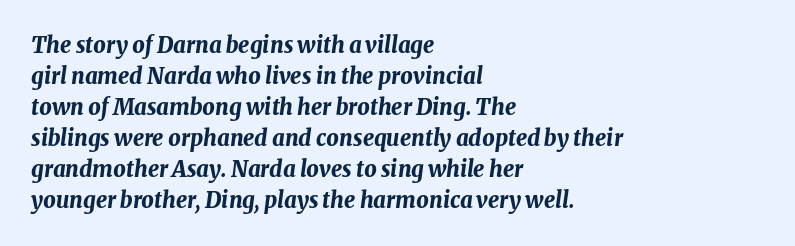
The image shows 22 px bold type, italic (leaning right); set left-aligned, normal line spacing (1.41x), normal letter spacing, not underlined.
